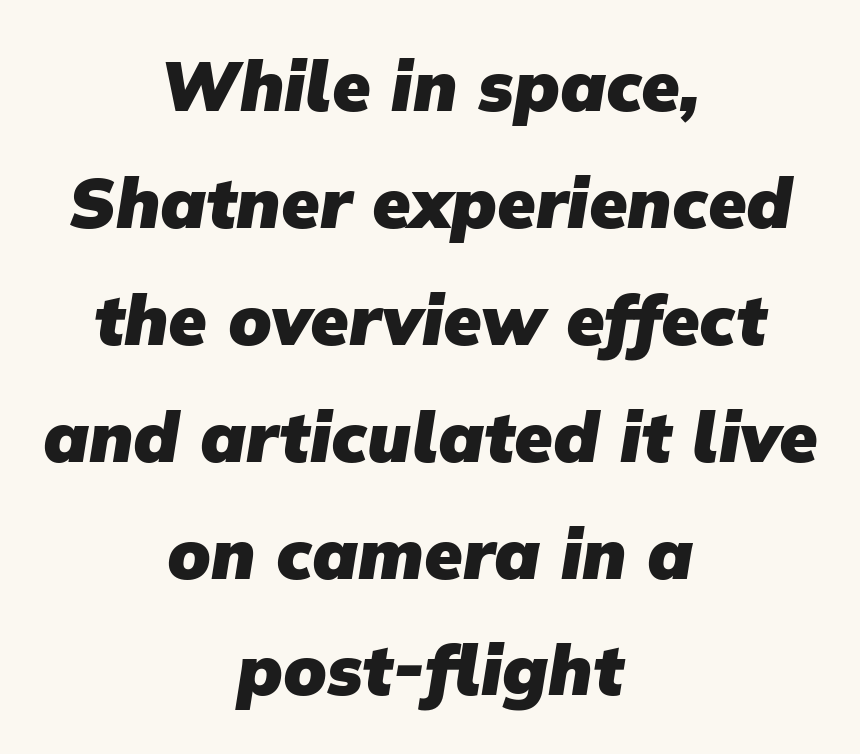
Q: Is the text bold? A: Yes.
Q: Is the typeface a serif or a sans-serif typeface? A: Sans-serif.
Q: Is the text underlined? A: No.
Q: How is the paragraph aligned? A: Centered.
Q: Is the spacing between letters normal or unusually wide? A: Normal.
Q: Is the spacing between lines tight, normal or loose? A: Normal.
Q: Width (condensed, normal, or wide)? A: Normal.
Q: Stroke contrast? A: Low.
Q: x-height? A: Medium.
Q: Monospaced? A: No.
